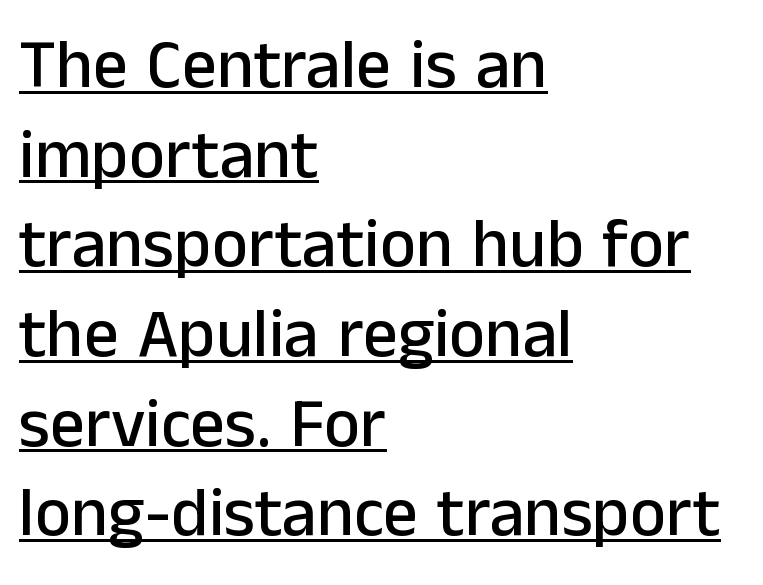
The image shows 69 px sans-serif type, upright; set left-aligned, normal line spacing (1.3x), normal letter spacing, underlined; low stroke contrast and a medium x-height.
